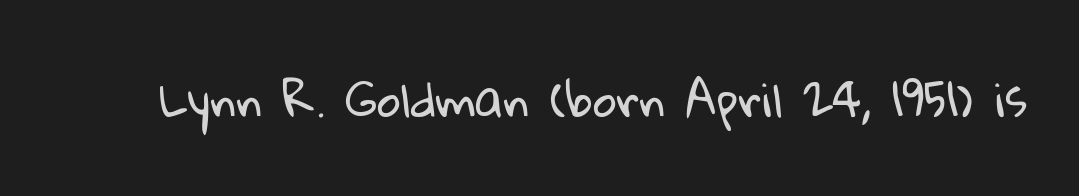
The image shows 46 px regular-weight sans-serif type; set normal letter spacing, not underlined; low stroke contrast and a medium x-height.
